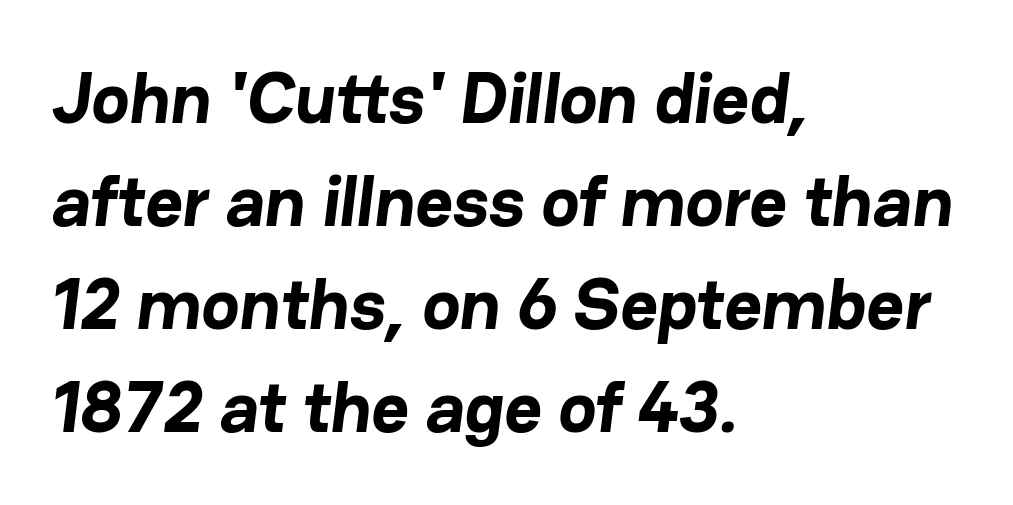
Q: Is the text bold? A: Yes.
Q: Is the typeface a serif or a sans-serif typeface? A: Sans-serif.
Q: Is the text underlined? A: No.
Q: How is the paragraph aligned? A: Left-aligned.
Q: Is the spacing between letters normal or unusually wide? A: Normal.
Q: Is the spacing between lines tight, normal or loose? A: Normal.
Q: Width (condensed, normal, or wide)? A: Normal.
Q: Stroke contrast? A: Low.
Q: x-height? A: Medium.
Q: Monospaced? A: No.
